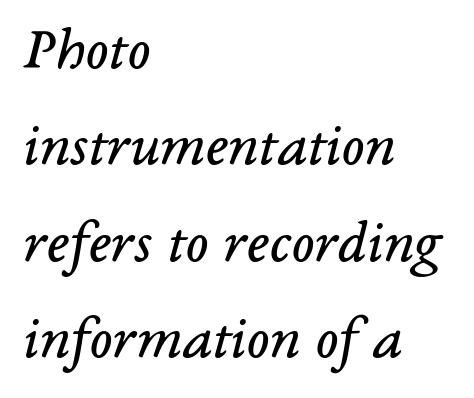
{"serif": "yes", "italic": "yes", "lean": "right", "slant_degrees": 14, "bold": "no", "weight": "regular", "width": "normal", "stroke_contrast": "low", "x_height": "medium", "monospaced": "no", "underline": "no", "align": "left", "line_spacing": "normal", "line_spacing_ratio": 1.58, "letter_spacing": "normal", "letter_spacing_em": 0.0, "glyph_px": 61}
